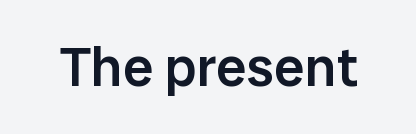
Q: Is the text bold? A: Semi-bold.
Q: Is the text italic (slanted)? A: No, it is upright.
Q: Is the typeface a serif or a sans-serif typeface? A: Sans-serif.
Q: Is the text underlined? A: No.
Q: Is the spacing between letters normal or unusually wide? A: Normal.
Q: Width (condensed, normal, or wide)? A: Normal.
Q: Stroke contrast? A: Low.
Q: x-height? A: Medium.
Q: Monospaced? A: No.
